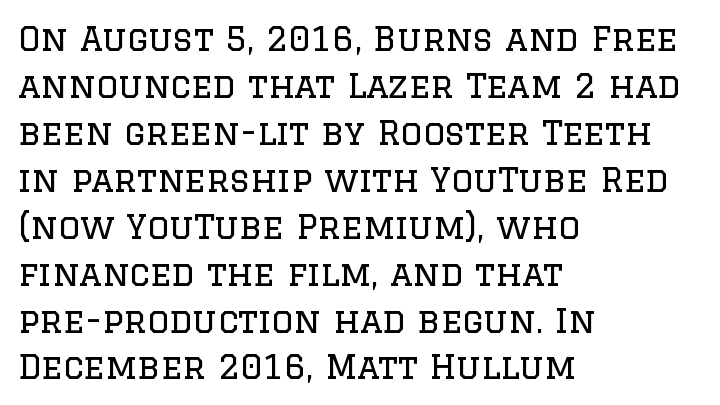
{"serif": "yes", "italic": "no", "bold": "no", "weight": "regular", "width": "normal", "stroke_contrast": "low", "x_height": "large", "monospaced": "no", "underline": "no", "align": "left", "line_spacing": "normal", "line_spacing_ratio": 1.38, "letter_spacing": "normal", "letter_spacing_em": 0.0, "glyph_px": 34}
